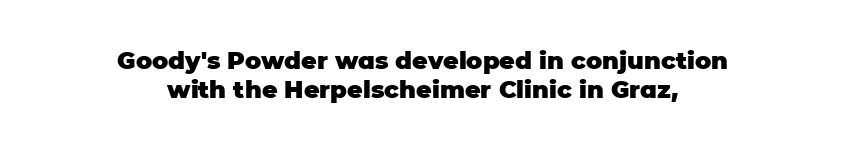
{"italic": "no", "bold": "yes", "underline": "no", "align": "center", "line_spacing_ratio": 1.22, "letter_spacing": "normal", "letter_spacing_em": 0.0, "glyph_px": 24}
